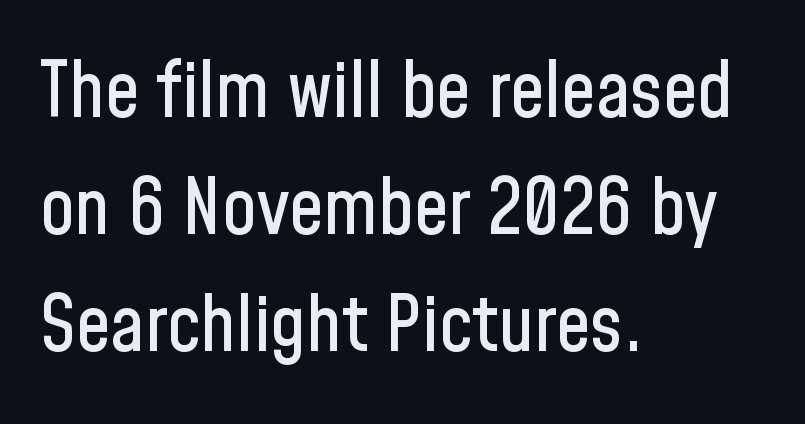
{"serif": "no", "italic": "no", "width": "condensed", "stroke_contrast": "low", "x_height": "medium", "monospaced": "no", "underline": "no", "align": "left", "line_spacing": "normal", "line_spacing_ratio": 1.52, "letter_spacing": "normal", "letter_spacing_em": 0.0, "glyph_px": 77}
